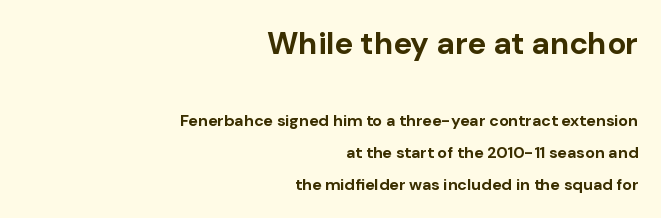
{"serif": "no", "italic": "no", "bold": "yes", "weight": "bold", "width": "normal", "stroke_contrast": "low", "x_height": "medium", "monospaced": "no", "underline": "no", "align": "right", "line_spacing": "loose", "line_spacing_ratio": 2.0, "letter_spacing": "normal", "letter_spacing_em": 0.0, "larger_block": "first", "size_ratio": 1.94, "glyph_px": 31}
